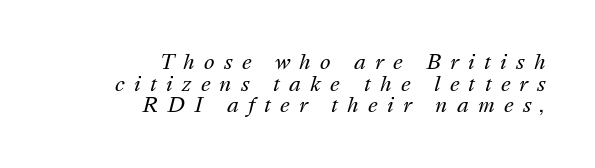
Q: Is the text bold? A: No.
Q: Is the text italic (slanted)? A: Yes, it leans right by about 16 degrees.
Q: Is the text underlined? A: No.
Q: How is the paragraph aligned? A: Right-aligned.
Q: Is the spacing between letters normal or unusually wide? A: Unusually wide.
Q: Is the spacing between lines tight, normal or loose? A: Tight.
